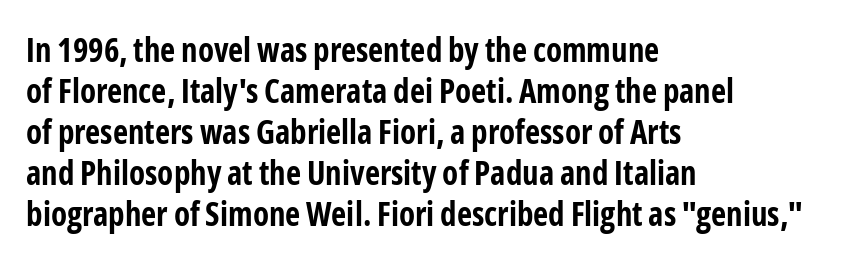
A full-strength bold gives these letters their thick strokes. Nobody touched the tracking dial on this one. Is this a fixed-width face? No — the glyphs have proportional, varying widths. Nothing sits at the stroke ends, so this counts as sans-serif. When letters stand straight like this, we call the style roman or upright.
